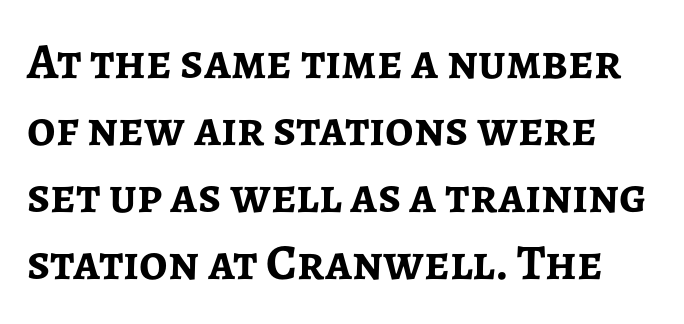
Is the letter spacing exaggerated? No — it looks like the ordinary default. Vertical strokes here are truly vertical. The face used here is a sans, in the tradition of grotesques and geometrics. Evenly set lines give the paragraph a standard silhouette. Character widths vary here, with narrow letters taking less room than wide ones. The space directly below the letters is spotless.
